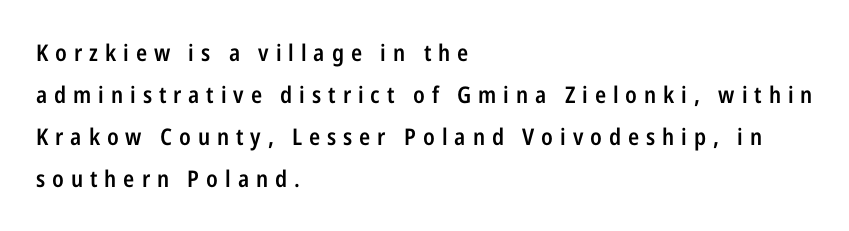
{"italic": "no", "bold": "semi", "underline": "no", "align": "left", "line_spacing_ratio": 1.83, "letter_spacing": "wide", "letter_spacing_em": 0.3, "glyph_px": 23}
